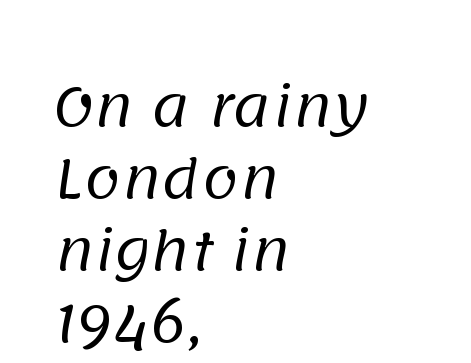
Each line starts at the same left margin while the right side varies. Varying glyph widths throughout — classic text-font behaviour. Ink coverage per letter is moderate at most. Reading down the column, the eye jumps a familiar distance to each next line. Unlike a traditional serif, this face leaves its strokes unadorned.
